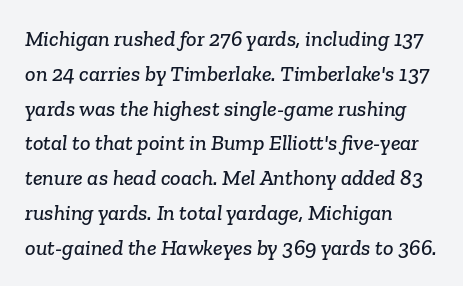
The image shows 22 px text type; set left-aligned, normal line spacing (1.58x), normal letter spacing, not underlined.
